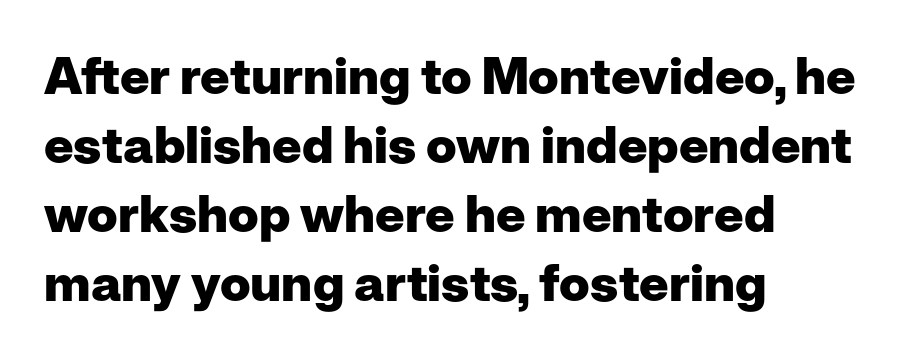
Q: Is the text bold? A: Yes.
Q: Is the text italic (slanted)? A: No, it is upright.
Q: Is the typeface a serif or a sans-serif typeface? A: Sans-serif.
Q: Is the text underlined? A: No.
Q: How is the paragraph aligned? A: Left-aligned.
Q: Is the spacing between letters normal or unusually wide? A: Normal.
Q: Is the spacing between lines tight, normal or loose? A: Normal.
Q: Width (condensed, normal, or wide)? A: Normal.
Q: Stroke contrast? A: Low.
Q: x-height? A: Medium.
Q: Monospaced? A: No.
